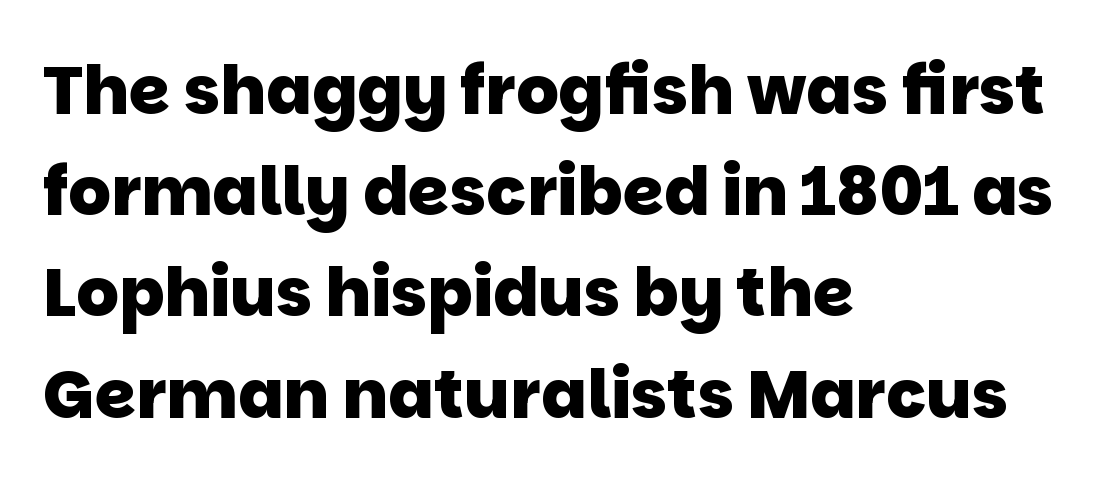
Proportional: the letters do not fall into vertical columns. The passage shown is not underscored anywhere. No extra tracking has been applied to these lines. Heavy-handed strokes throughout: this text is bold.
